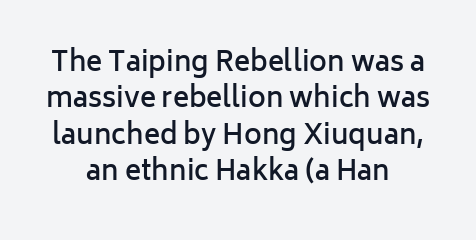
Every letter is mildly thick-stroked: semibold rather than bold. Any mark beneath the type? The region is blank. Typeset on center — no edge is straight. Interline gaps are of average width in this sample. Students, note that the glyphs here touch the page at normal intervals. Designer's note — italics off, roman on.
